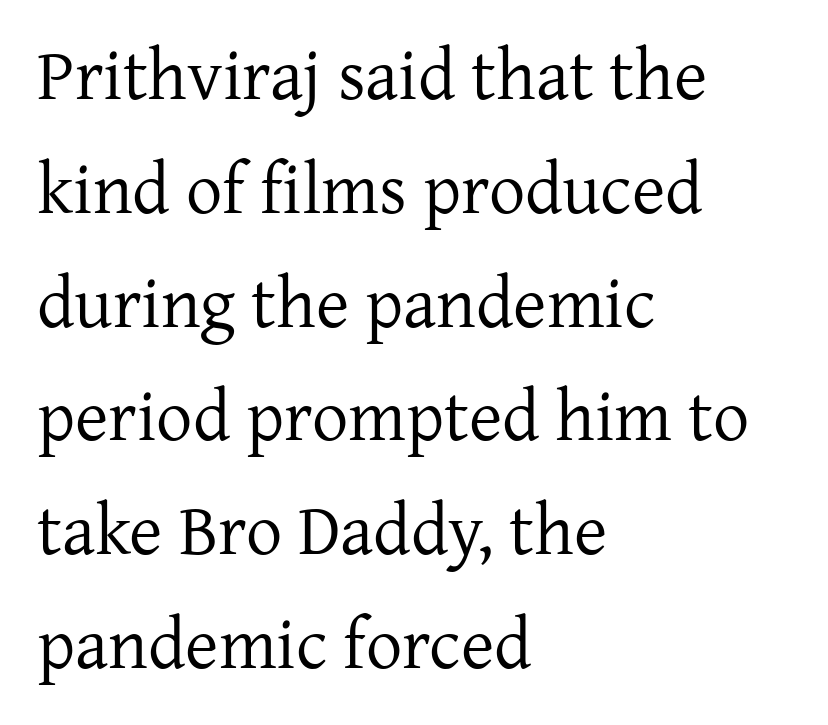
{"serif": "yes", "italic": "no", "bold": "no", "weight": "regular", "width": "normal", "stroke_contrast": "low", "x_height": "medium", "monospaced": "no", "underline": "no", "align": "left", "line_spacing": "normal", "line_spacing_ratio": 1.58, "letter_spacing": "normal", "letter_spacing_em": 0.0, "glyph_px": 72}
